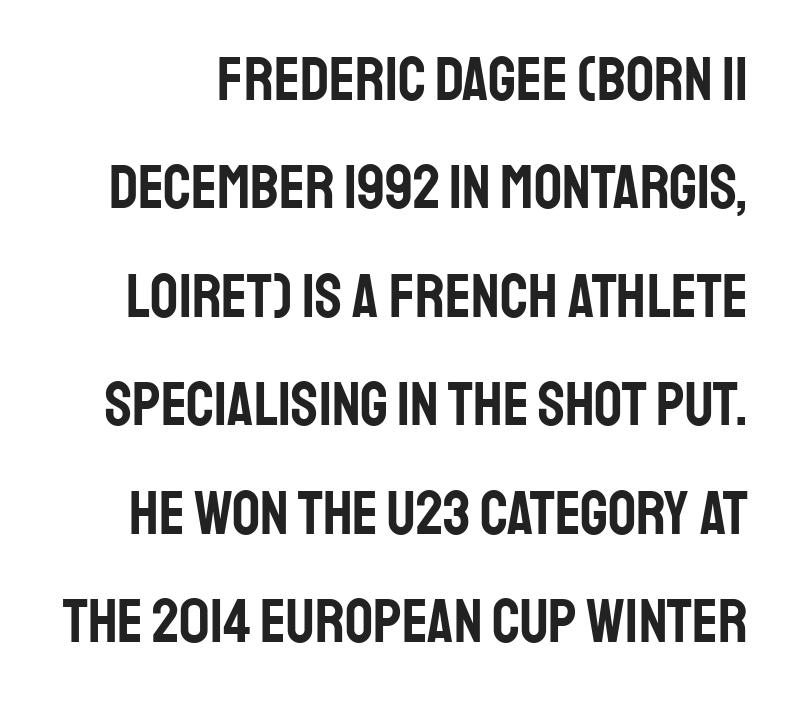
Q: Is the text italic (slanted)? A: No, it is upright.
Q: Is the typeface a serif or a sans-serif typeface? A: Sans-serif.
Q: Is the text underlined? A: No.
Q: Is the spacing between letters normal or unusually wide? A: Normal.
Q: Width (condensed, normal, or wide)? A: Condensed.
Q: Stroke contrast? A: Low.
Q: x-height? A: Large.
Q: Monospaced? A: No.
